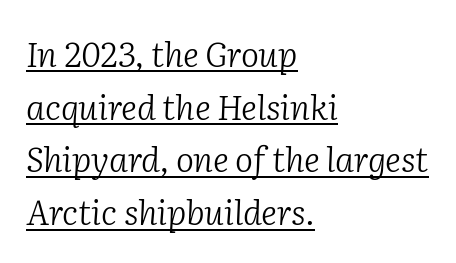
Q: Is the text bold? A: No.
Q: Is the text italic (slanted)? A: Yes, it leans right by about 2 degrees.
Q: Is the typeface a serif or a sans-serif typeface? A: Serif.
Q: Is the text underlined? A: Yes.
Q: How is the paragraph aligned? A: Left-aligned.
Q: Is the spacing between letters normal or unusually wide? A: Normal.
Q: Is the spacing between lines tight, normal or loose? A: Normal.
Q: Width (condensed, normal, or wide)? A: Normal.
Q: Stroke contrast? A: Low.
Q: x-height? A: Medium.
Q: Monospaced? A: No.
